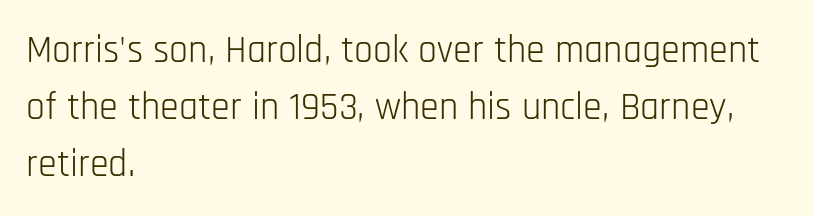
{"serif": "no", "italic": "no", "bold": "no", "weight": "light", "width": "condensed", "stroke_contrast": "low", "x_height": "large", "monospaced": "no", "underline": "no", "align": "left", "line_spacing": "normal", "line_spacing_ratio": 1.5, "letter_spacing": "normal", "letter_spacing_em": 0.0, "glyph_px": 38}
